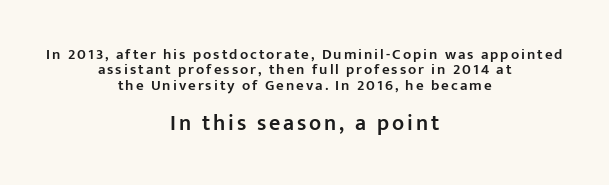
The image shows 22 px text type, upright; set centered, tight line spacing (1.02x), not underlined; the second (bottom) block is 1.47x larger.
